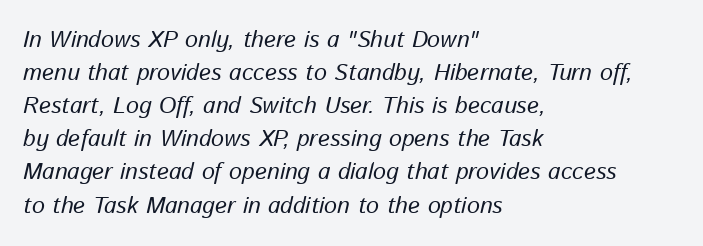
{"italic": "yes", "lean": "right", "slant_degrees": 13, "underline": "no", "align": "left", "line_spacing": "normal", "line_spacing_ratio": 1.44, "letter_spacing": "normal", "letter_spacing_em": 0.0, "glyph_px": 23}
